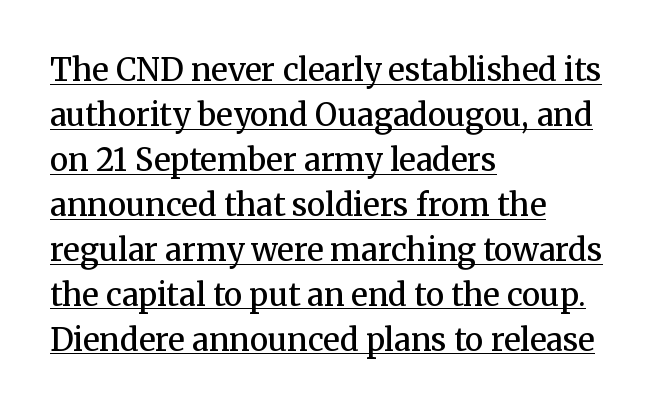
The image shows 31 px semibold serif type, upright; set left-aligned, normal line spacing (1.45x), normal letter spacing, underlined; medium stroke contrast and a medium x-height.
